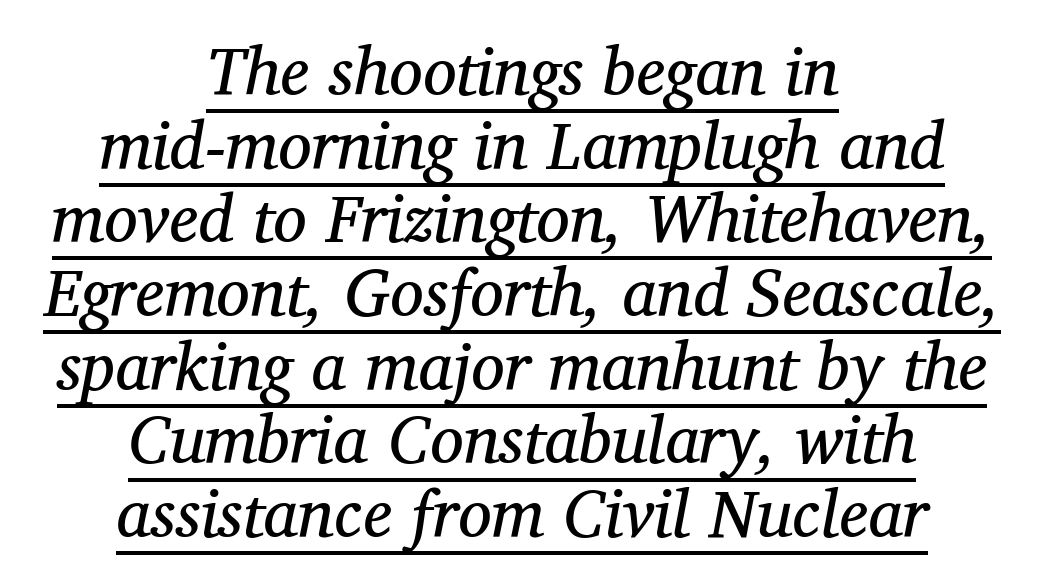
Q: Is the text bold? A: No.
Q: Is the text italic (slanted)? A: Yes, it leans right by about 12 degrees.
Q: Is the typeface a serif or a sans-serif typeface? A: Serif.
Q: Is the text underlined? A: Yes.
Q: How is the paragraph aligned? A: Centered.
Q: Is the spacing between letters normal or unusually wide? A: Normal.
Q: Is the spacing between lines tight, normal or loose? A: Tight.
Q: Width (condensed, normal, or wide)? A: Normal.
Q: Stroke contrast? A: Medium.
Q: x-height? A: Medium.
Q: Monospaced? A: No.
